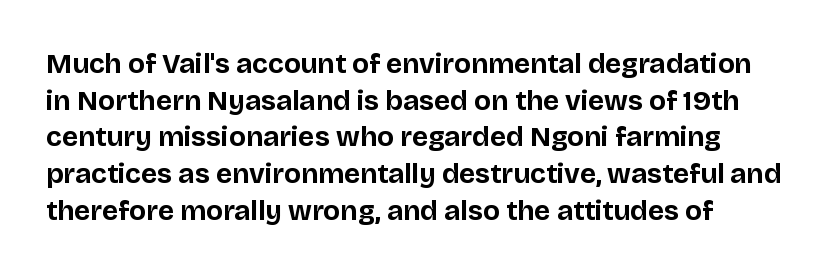
This sample uses an upright cut, with every glyph sitting square on the baseline. Chunky letters — that's bold for sure. Does extra space separate the letters? No, they use regular spacing. This sample keeps an unexceptional amount of space between lines. Each letter keeps its own natural width here, so spacing adapts to shape.
